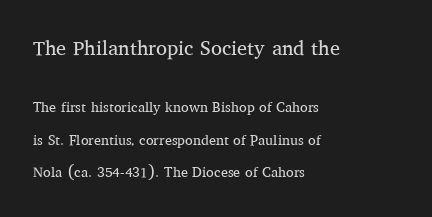
Q: Is the text bold? A: No.
Q: Is the text italic (slanted)? A: No, it is upright.
Q: Is the text underlined? A: No.
Q: How is the paragraph aligned? A: Left-aligned.
Q: Is the spacing between letters normal or unusually wide? A: Normal.
Q: Is the spacing between lines tight, normal or loose? A: Loose.
Q: Which block of text is set in a larger size, the first (top) or the second (bottom)? A: The first (top) one.
